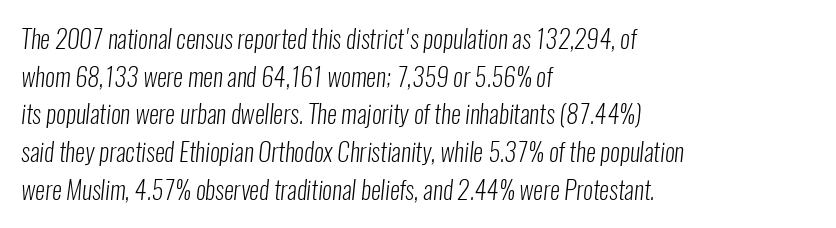
Q: Is the text bold? A: No.
Q: Is the text underlined? A: No.
Q: How is the paragraph aligned? A: Left-aligned.
Q: Is the spacing between letters normal or unusually wide? A: Normal.
Q: Is the spacing between lines tight, normal or loose? A: Normal.
